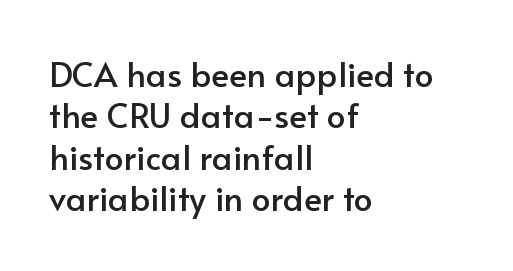
The image shows 34 px sans-serif type, upright; set left-aligned, line spacing 1.22x, normal letter spacing, not underlined; low stroke contrast and a small x-height.
